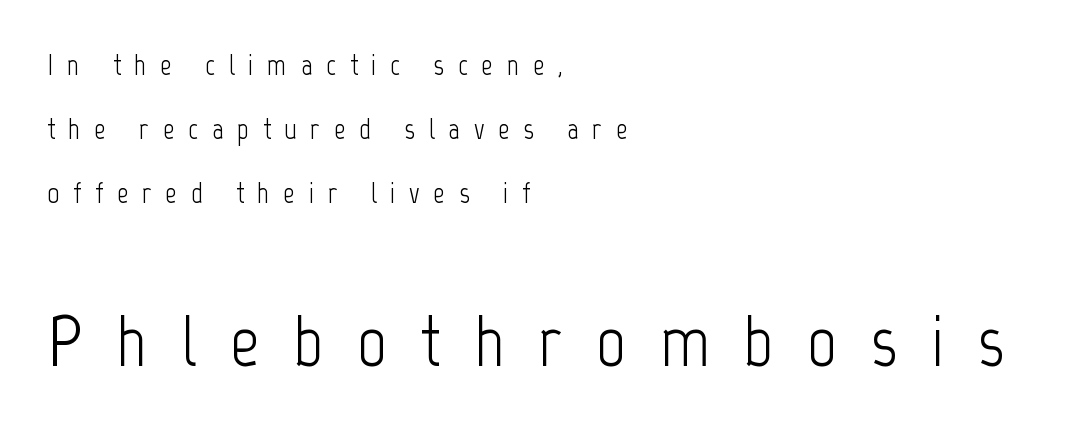
{"serif": "no", "italic": "no", "bold": "no", "weight": "light", "width": "condensed", "stroke_contrast": "low", "x_height": "medium", "monospaced": "no", "underline": "no", "align": "left", "line_spacing": "loose", "line_spacing_ratio": 2.21, "letter_spacing": "wide", "letter_spacing_em": 0.47, "larger_block": "second", "size_ratio": 2.48, "glyph_px": 72}
